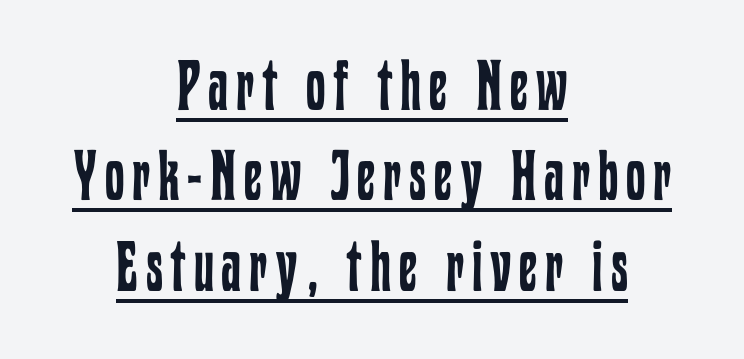
{"italic": "no", "bold": "no", "weight": "regular", "width": "condensed", "stroke_contrast": "low", "x_height": "medium", "monospaced": "no", "underline": "yes", "align": "center", "line_spacing": "normal", "line_spacing_ratio": 1.29, "glyph_px": 70}
